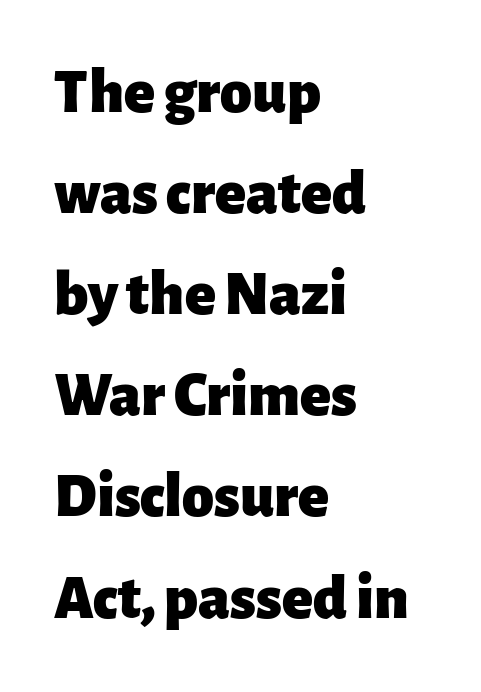
The image shows 64 px heavy sans-serif type, upright; set left-aligned, normal line spacing (1.58x), normal letter spacing, not underlined; low stroke contrast and a medium x-height.
